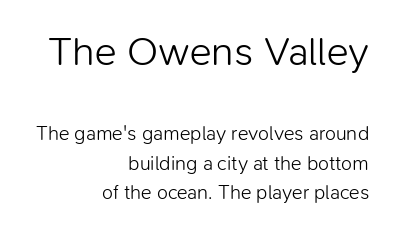
The gap between lines stays unmarked. Unbolded letterforms with no extra heft. Stroke terminals: plain, sans-serif. Words appear dense and cohesive because spacing is normal. This is roman type, the default non-slanted kind.
